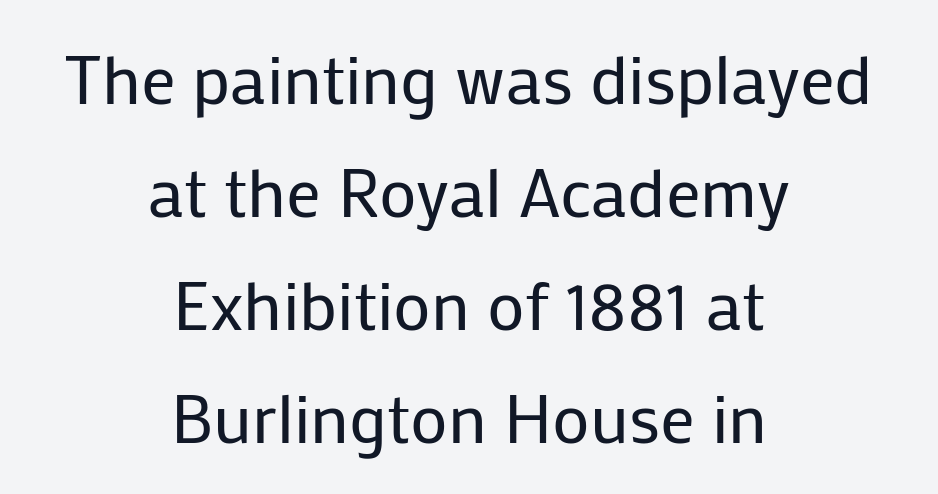
Q: Is the text bold? A: No.
Q: Is the text italic (slanted)? A: No, it is upright.
Q: Is the typeface a serif or a sans-serif typeface? A: Sans-serif.
Q: Is the text underlined? A: No.
Q: How is the paragraph aligned? A: Centered.
Q: Is the spacing between letters normal or unusually wide? A: Normal.
Q: Is the spacing between lines tight, normal or loose? A: Normal.
Q: Width (condensed, normal, or wide)? A: Normal.
Q: Stroke contrast? A: Low.
Q: x-height? A: Medium.
Q: Monospaced? A: No.
